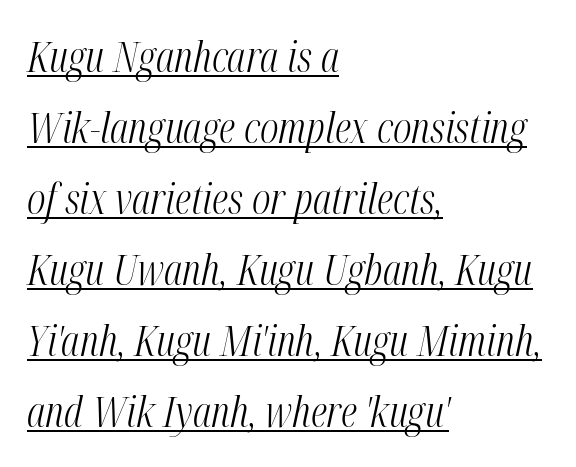
{"italic": "yes", "lean": "right", "slant_degrees": 12, "bold": "no", "weight": "light", "width": "condensed", "stroke_contrast": "medium", "x_height": "medium", "monospaced": "no", "underline": "yes", "align": "left", "line_spacing": "normal", "line_spacing_ratio": 1.69, "letter_spacing": "normal", "letter_spacing_em": 0.0, "glyph_px": 42}
